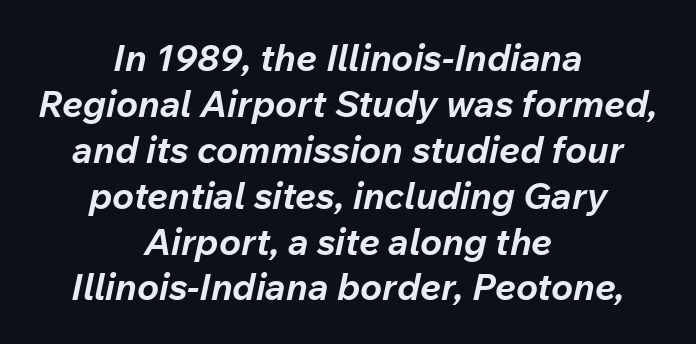
{"italic": "yes", "lean": "right", "slant_degrees": 12, "bold": "yes", "weight": "bold", "width": "normal", "stroke_contrast": "low", "x_height": "medium", "monospaced": "no", "underline": "no", "align": "center", "line_spacing_ratio": 1.24, "letter_spacing": "normal", "letter_spacing_em": 0.0, "glyph_px": 37}
